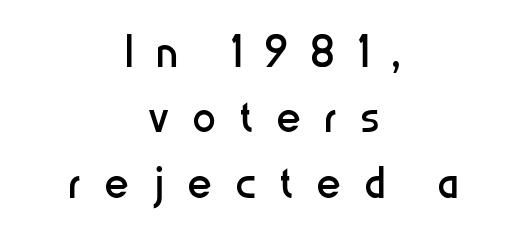
Q: Is the text bold? A: No.
Q: Is the text italic (slanted)? A: No, it is upright.
Q: Is the typeface a serif or a sans-serif typeface? A: Sans-serif.
Q: Is the text underlined? A: No.
Q: How is the paragraph aligned? A: Centered.
Q: Is the spacing between letters normal or unusually wide? A: Unusually wide.
Q: Is the spacing between lines tight, normal or loose? A: Tight.
Q: Width (condensed, normal, or wide)? A: Condensed.
Q: Stroke contrast? A: Low.
Q: x-height? A: Medium.
Q: Monospaced? A: No.
